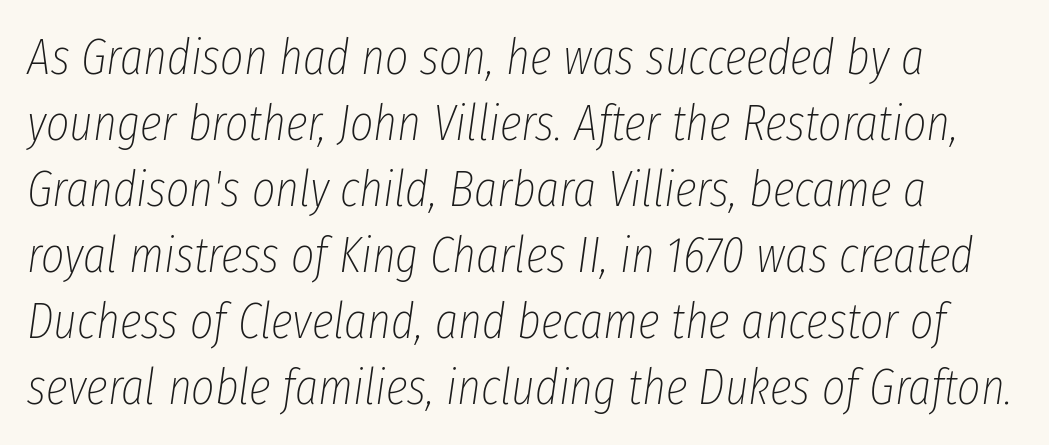
The image shows 50 px thin, condensed type, italic (leaning right); set normal line spacing (1.32x), normal letter spacing, not underlined; low stroke contrast and a medium x-height.
